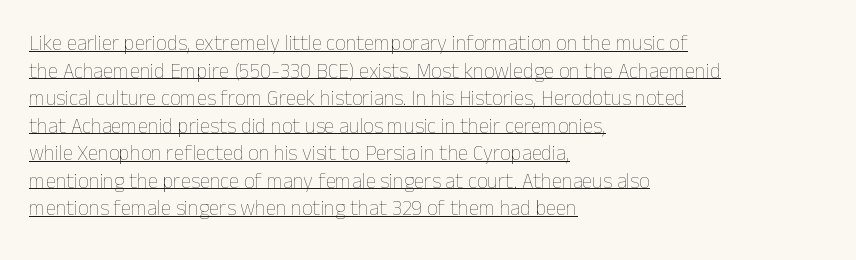
The image shows 21 px text type, upright; set left-aligned, normal line spacing (1.31x), normal letter spacing, underlined.
